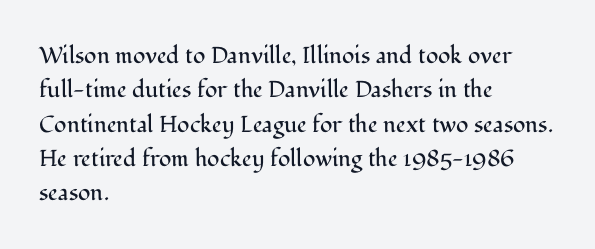
The image shows 23 px text type, upright; set left-aligned, normal line spacing (1.49x), normal letter spacing, not underlined.
